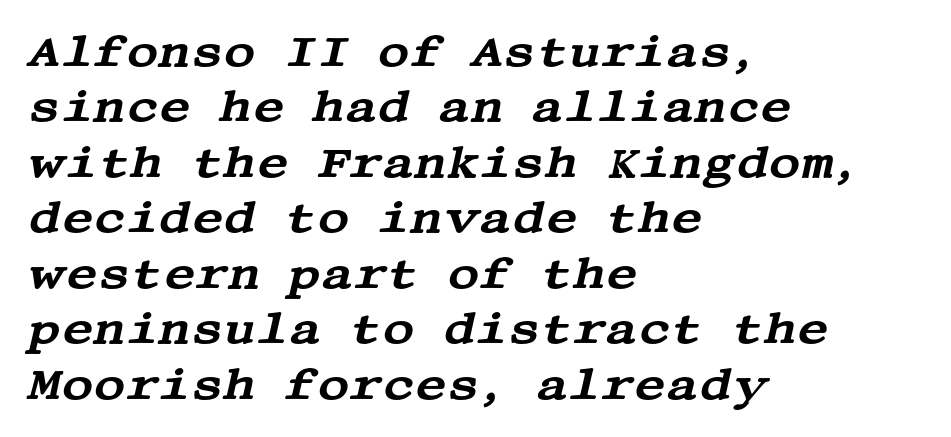
Q: Is the text italic (slanted)? A: Yes, it leans right by about 13 degrees.
Q: Is the typeface a serif or a sans-serif typeface? A: Serif.
Q: Is the text underlined? A: No.
Q: How is the paragraph aligned? A: Left-aligned.
Q: Is the spacing between letters normal or unusually wide? A: Normal.
Q: Is the spacing between lines tight, normal or loose? A: Normal.
Q: Width (condensed, normal, or wide)? A: Wide.
Q: Stroke contrast? A: Medium.
Q: x-height? A: Large.
